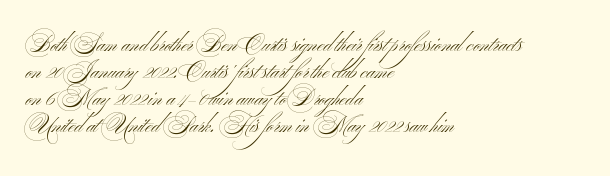
Q: Is the text bold? A: No.
Q: Is the text underlined? A: No.
Q: How is the paragraph aligned? A: Left-aligned.
Q: Is the spacing between letters normal or unusually wide? A: Normal.
